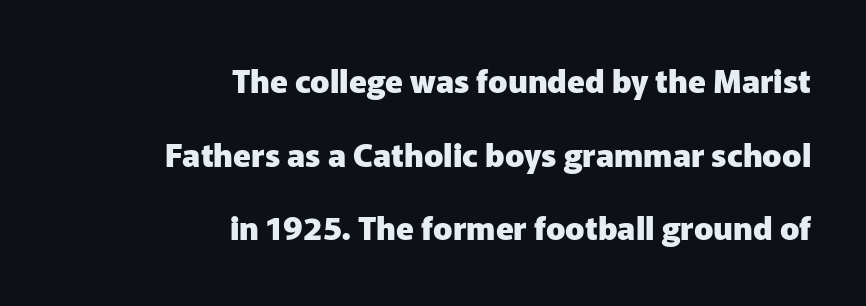
The image shows 32 px heavy sans-serif type, upright; set right-aligned, loose line spacing (2.3x), normal letter spacing, not underlined; low stroke contrast and a medium x-height.
